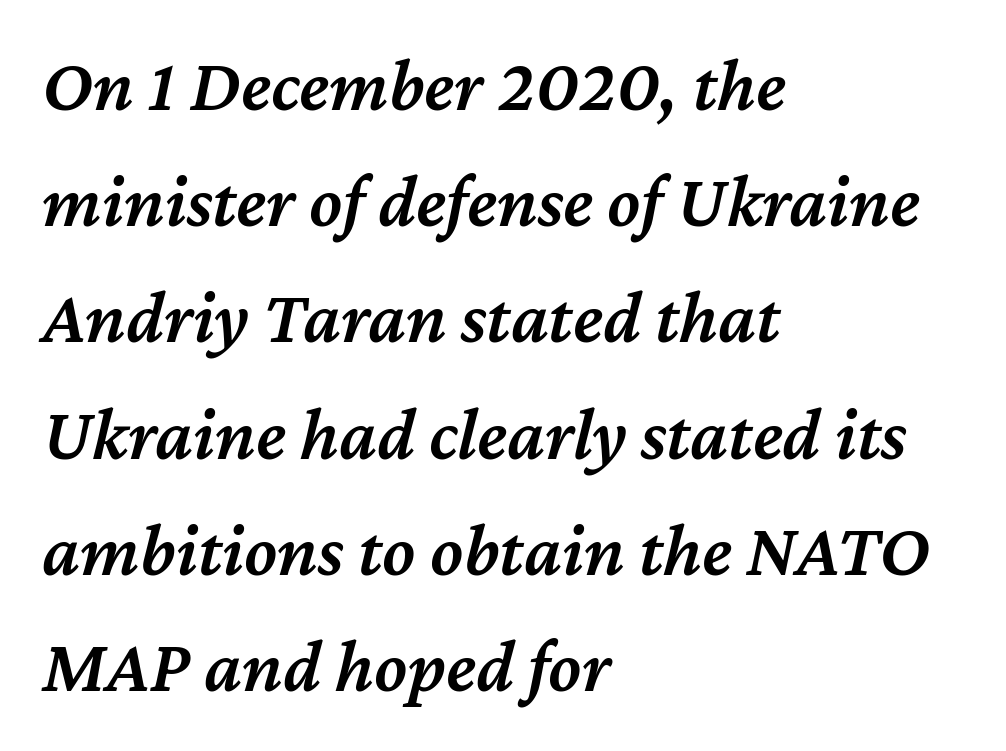
Q: Is the text bold? A: Semi-bold.
Q: Is the text italic (slanted)? A: Yes, it leans right by about 12 degrees.
Q: Is the text underlined? A: No.
Q: How is the paragraph aligned? A: Left-aligned.
Q: Is the spacing between letters normal or unusually wide? A: Normal.
Q: Is the spacing between lines tight, normal or loose? A: Normal.
Q: Width (condensed, normal, or wide)? A: Normal.
Q: Stroke contrast? A: Medium.
Q: x-height? A: Medium.
Q: Monospaced? A: No.
